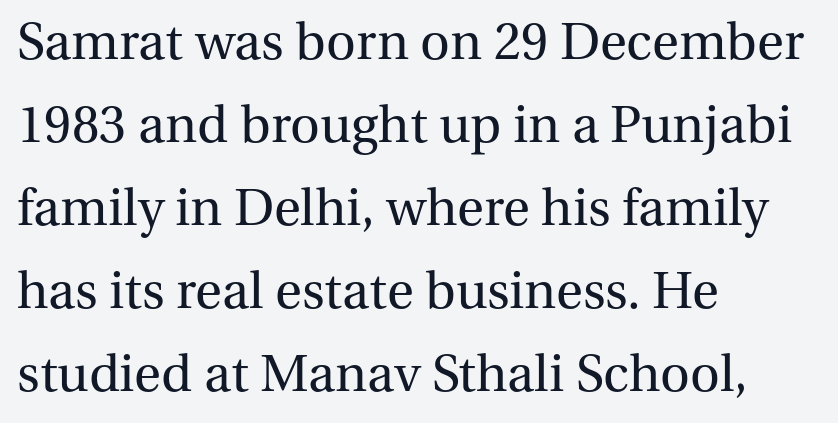
The image shows 55 px regular-weight serif type, upright; set left-aligned, normal line spacing (1.51x), normal letter spacing, not underlined; medium stroke contrast and a medium x-height.
